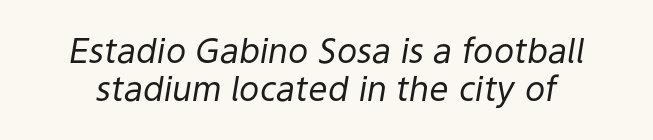
{"italic": "yes", "lean": "right", "slant_degrees": 9, "bold": "no", "weight": "regular", "width": "normal", "stroke_contrast": "low", "x_height": "medium", "monospaced": "no", "underline": "no", "line_spacing": "tight", "line_spacing_ratio": 1.11, "letter_spacing": "normal", "letter_spacing_em": 0.0, "glyph_px": 34}
